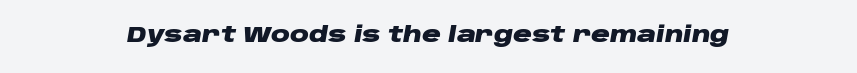
{"italic": "yes", "lean": "right", "slant_degrees": 10, "bold": "yes", "underline": "no", "align": "center", "letter_spacing": "normal", "letter_spacing_em": 0.0, "glyph_px": 21}
